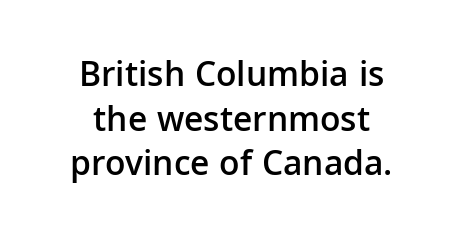
Varying glyph widths throughout — classic text-font behaviour. Here the glyphs are tracked normally, forming tight word shapes. Stems and bowls a touch heavier than normal — semibold. Style check: upright.
